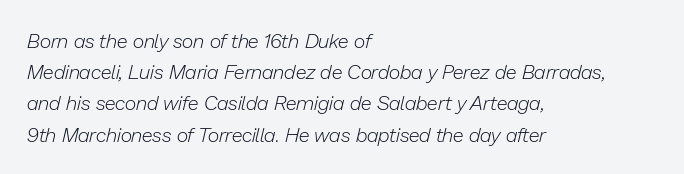
Q: Is the text bold? A: No.
Q: Is the text italic (slanted)? A: Yes, it leans right by about 13 degrees.
Q: Is the text underlined? A: No.
Q: How is the paragraph aligned? A: Left-aligned.
Q: Is the spacing between letters normal or unusually wide? A: Normal.
Q: Is the spacing between lines tight, normal or loose? A: Normal.
